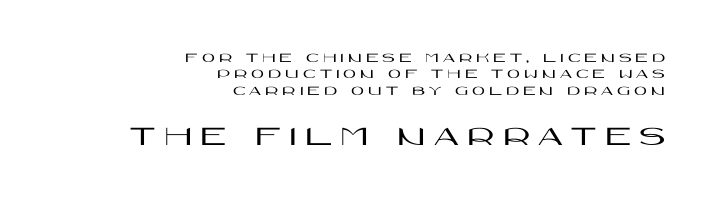
These two chunks differ in scale, with the bottom chunk taking the larger measure. Font category for this specimen: sans-serif. Line endings align vertically; line beginnings do not. These lines were composed using upright roman letters. The area under the type is left untouched. Words appear elongated and porous because spacing is wide.
